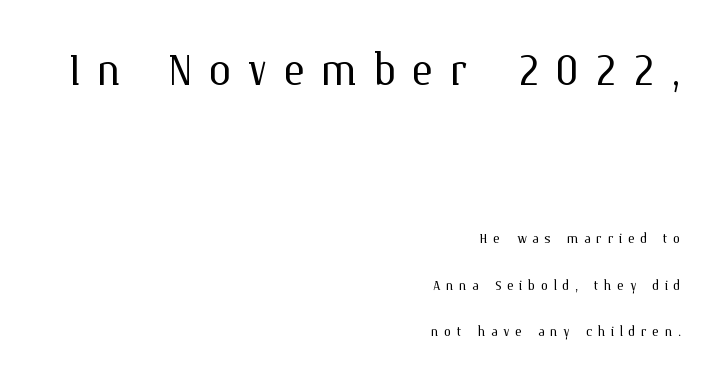
The image shows 58 px light type, upright; set right-aligned, loose line spacing (2.43x), unusually wide letter spacing (+0.27 em), not underlined; the first (top) block is 3.05x larger; medium stroke contrast and a medium x-height.
